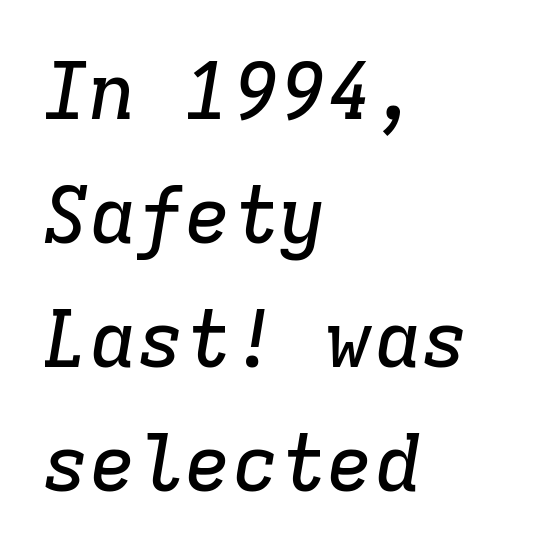
Q: Is the text italic (slanted)? A: Yes, it leans right by about 9 degrees.
Q: Is the typeface a serif or a sans-serif typeface? A: Serif.
Q: Is the text underlined? A: No.
Q: How is the paragraph aligned? A: Left-aligned.
Q: Is the spacing between letters normal or unusually wide? A: Normal.
Q: Is the spacing between lines tight, normal or loose? A: Normal.
Q: Width (condensed, normal, or wide)? A: Normal.
Q: Stroke contrast? A: Low.
Q: x-height? A: Medium.
Q: Monospaced? A: Yes.
